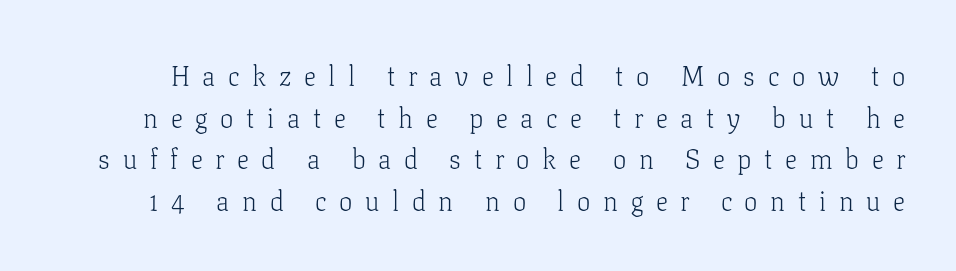
Q: Is the text bold? A: No.
Q: Is the text italic (slanted)? A: No, it is upright.
Q: Is the text underlined? A: No.
Q: Is the spacing between letters normal or unusually wide? A: Unusually wide.
Q: Is the spacing between lines tight, normal or loose? A: Normal.
